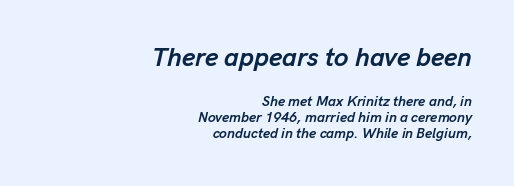
The image shows 26 px bold type, italic (leaning right); set right-aligned, line spacing 1.16x, normal letter spacing, not underlined; the first (top) block is 1.86x larger.
